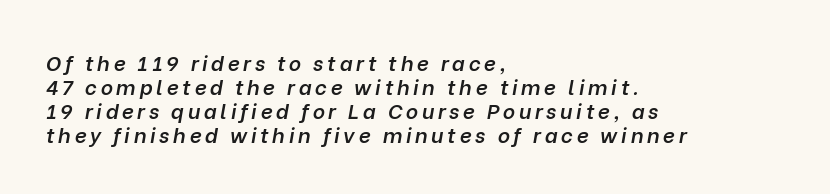
{"italic": "yes", "lean": "right", "slant_degrees": 10, "bold": "semi", "underline": "no", "align": "left", "line_spacing": "tight", "line_spacing_ratio": 1.14, "glyph_px": 21}
